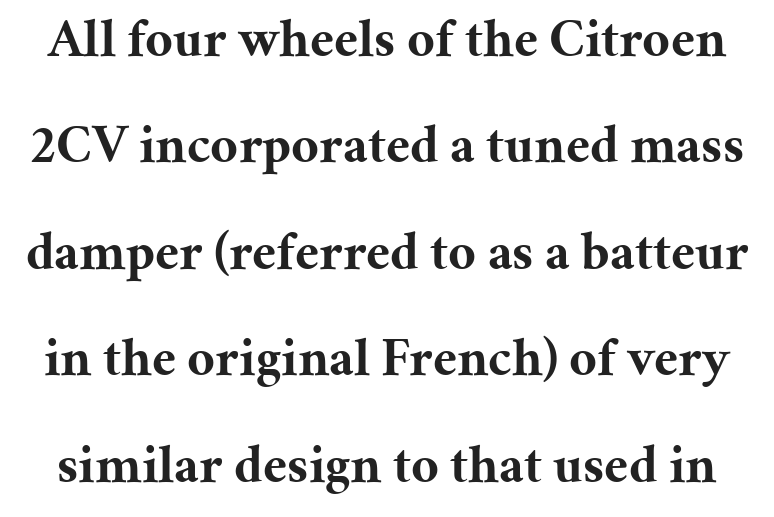
{"serif": "yes", "italic": "no", "bold": "yes", "weight": "bold", "width": "normal", "stroke_contrast": "medium", "x_height": "medium", "monospaced": "no", "underline": "no", "line_spacing": "loose", "line_spacing_ratio": 1.97, "letter_spacing": "normal", "letter_spacing_em": 0.0, "glyph_px": 54}
